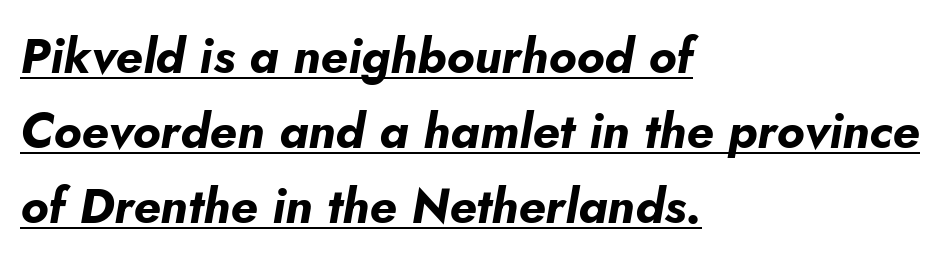
{"italic": "yes", "lean": "right", "slant_degrees": 5, "bold": "yes", "weight": "bold", "width": "normal", "stroke_contrast": "low", "x_height": "small", "monospaced": "no", "underline": "yes", "align": "left", "line_spacing": "normal", "line_spacing_ratio": 1.53, "letter_spacing": "normal", "letter_spacing_em": 0.0, "glyph_px": 49}
